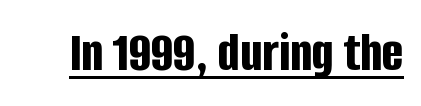
{"serif": "no", "italic": "no", "bold": "yes", "weight": "bold", "width": "condensed", "stroke_contrast": "low", "x_height": "large", "monospaced": "no", "underline": "yes", "letter_spacing": "normal", "letter_spacing_em": 0.0, "glyph_px": 57}
